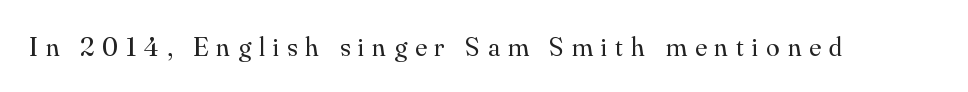
Compared with a typical body face, this is equally light or lighter still. Honestly, the letter spacing is so wide it's the main thing you notice. No italicization has been applied; the sample stays upright. Type without underlining.
